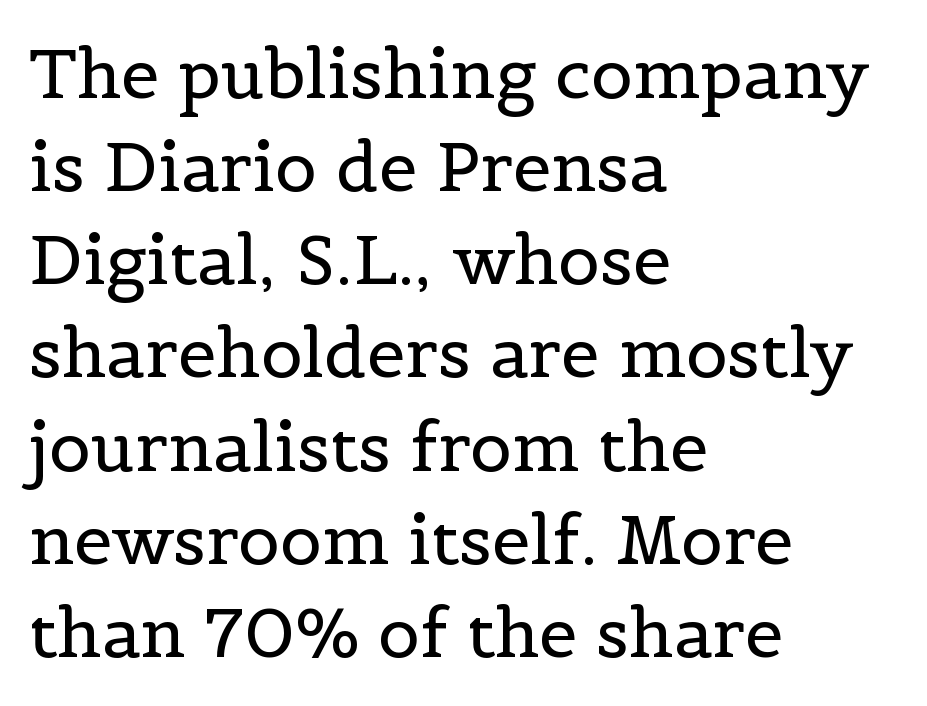
{"serif": "yes", "italic": "no", "bold": "no", "weight": "regular", "width": "normal", "x_height": "medium", "monospaced": "no", "underline": "no", "align": "left", "line_spacing": "normal", "line_spacing_ratio": 1.35, "letter_spacing": "normal", "letter_spacing_em": 0.0, "glyph_px": 69}
